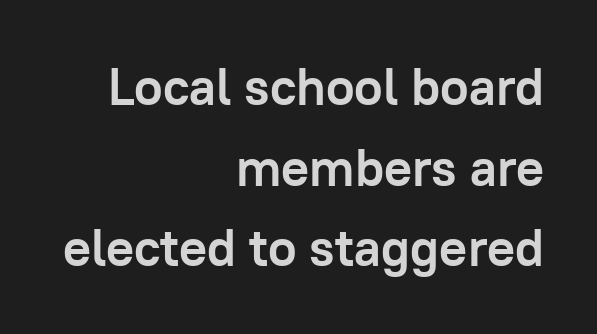
Q: Is the text bold? A: Yes.
Q: Is the text italic (slanted)? A: No, it is upright.
Q: Is the typeface a serif or a sans-serif typeface? A: Sans-serif.
Q: Is the text underlined? A: No.
Q: How is the paragraph aligned? A: Right-aligned.
Q: Is the spacing between letters normal or unusually wide? A: Normal.
Q: Is the spacing between lines tight, normal or loose? A: Normal.
Q: Width (condensed, normal, or wide)? A: Normal.
Q: Stroke contrast? A: Low.
Q: x-height? A: Medium.
Q: Monospaced? A: No.
